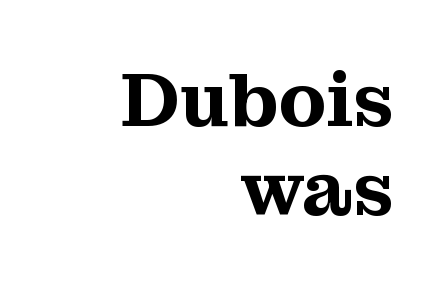
This is the regular roman posture of the typeface. What kind of face is this? One with serifs. This sample uses plain, unmodified letter spacing. Think of a printed novel: that variable character pitch is what you see here. Beneath every word, the page is bare. Typeset ragged left — the right edge is the straight one.
